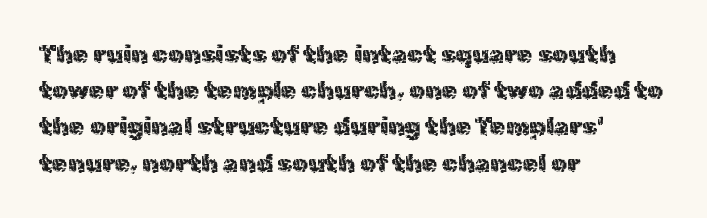
This sample keeps an unexceptional amount of space between lines. Characters follow at the spacing the type designer built in. Leftover space on each line is placed entirely after the last word. Nobody drew a line under any word here. The font's upright variant was chosen for this text.
